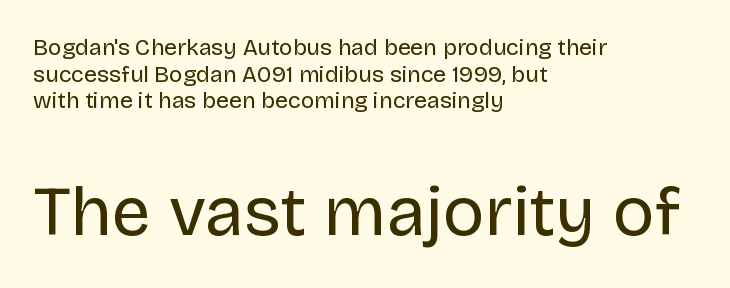
Think of a printed novel: that variable character pitch is what you see here. Rendered with straight, roman letterforms. Between these two stacked blocks, the lower one wins on size. Is the block centered? No — it sits flush against the left margin. Font category for this specimen: sans-serif. Descenders hang freely into open space.
